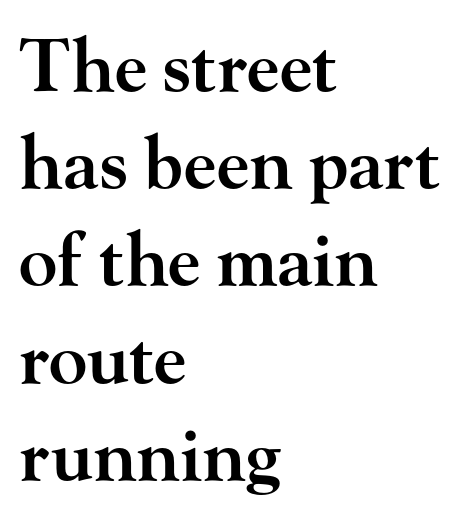
{"serif": "yes", "italic": "no", "bold": "semi", "weight": "semibold", "width": "wide", "stroke_contrast": "high", "x_height": "small", "monospaced": "no", "underline": "no", "align": "left", "line_spacing": "normal", "line_spacing_ratio": 1.35, "letter_spacing": "normal", "letter_spacing_em": 0.0, "glyph_px": 72}
